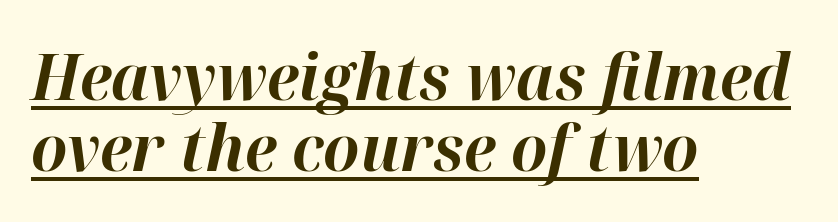
Strokes here are thick enough to call this a true bold. Is this a fixed-width face? No — the glyphs have proportional, varying widths. This is underlined copy, the kind a proofreader might mark for attention. This sample uses plain, unmodified letter spacing. How would I describe the line gaps? Narrow and economical. The lettering tilts uniformly, giving the passage an italic look.
